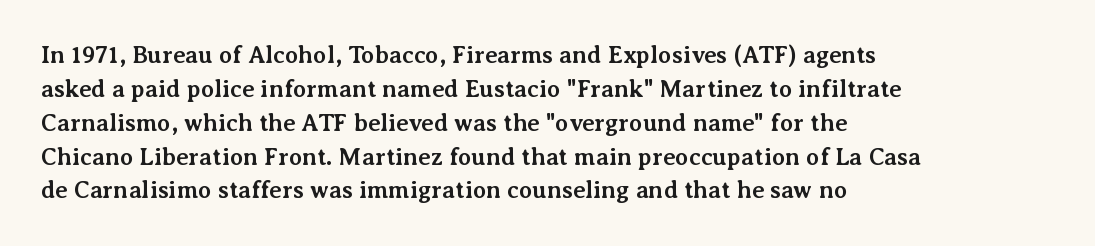
Check under the words: just untouched page. The lettering stays uniformly vertical, giving the passage a roman look. Does the weight exceed regular? Yes, all the way to bold. Leading: standard.
